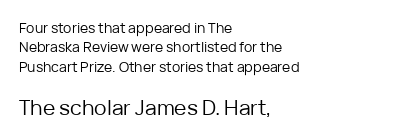
The image shows 21 px text type, upright; set left-aligned, normal line spacing (1.38x), normal letter spacing, not underlined; the second (bottom) block is 1.5x larger.
